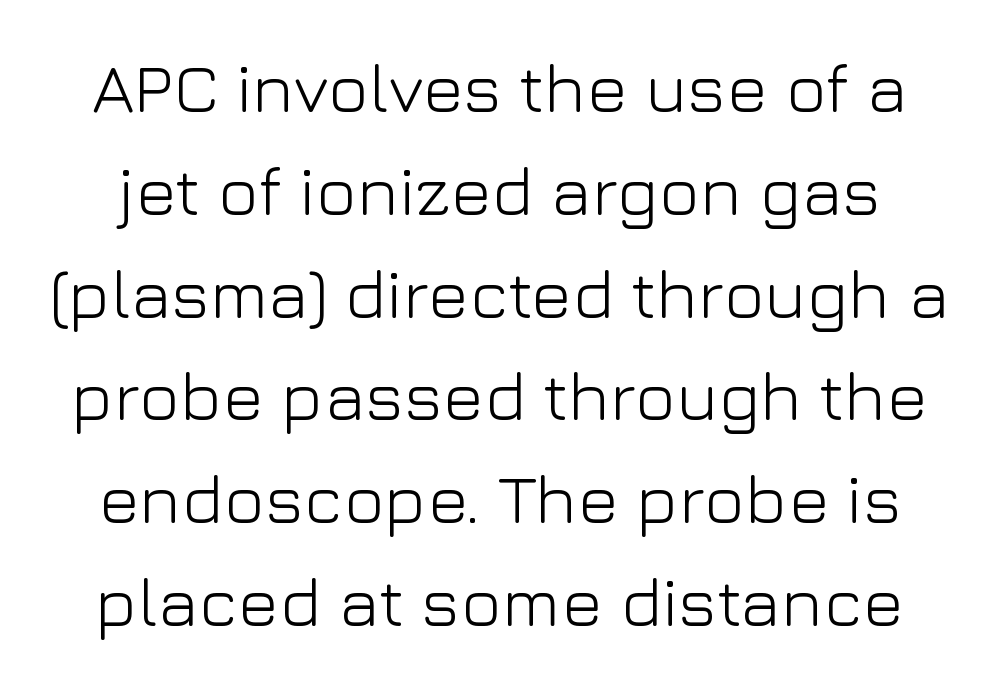
Q: Is the text bold? A: No.
Q: Is the text italic (slanted)? A: No, it is upright.
Q: Is the typeface a serif or a sans-serif typeface? A: Sans-serif.
Q: Is the text underlined? A: No.
Q: Is the spacing between letters normal or unusually wide? A: Normal.
Q: Is the spacing between lines tight, normal or loose? A: Normal.
Q: Width (condensed, normal, or wide)? A: Normal.
Q: Stroke contrast? A: Low.
Q: x-height? A: Medium.
Q: Monospaced? A: No.
